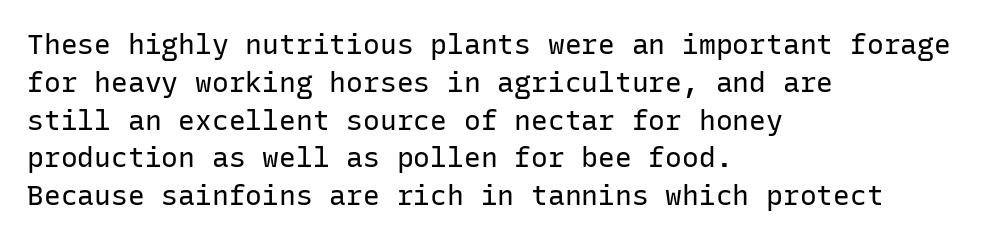
{"serif": "no", "italic": "no", "bold": "no", "weight": "regular", "width": "normal", "stroke_contrast": "low", "x_height": "medium", "monospaced": "yes", "underline": "no", "align": "left", "line_spacing": "normal", "line_spacing_ratio": 1.35, "letter_spacing": "normal", "letter_spacing_em": 0.0, "glyph_px": 28}
